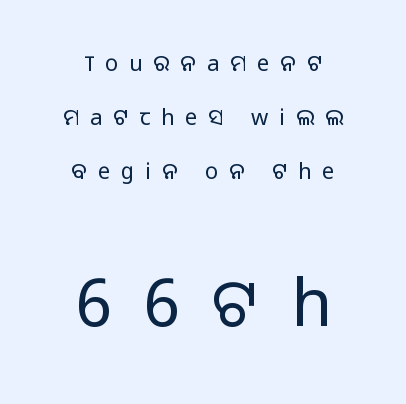
Each new line begins a long way beneath the previous one. These glyphs show unthickened strokes, regular width or finer. Quick note: underline off. The text was rendered using a sans face with plain stroke endings.
